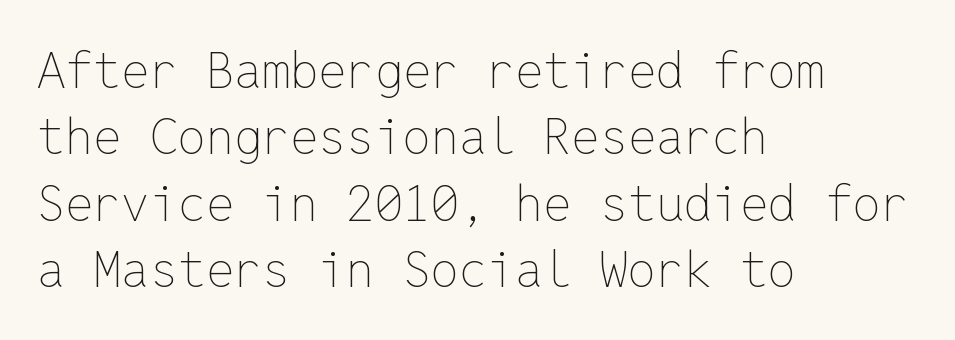
The image shows 50 px thin type, upright, monospaced; set left-aligned, normal line spacing (1.33x), normal letter spacing, not underlined; low stroke contrast and a medium x-height.
